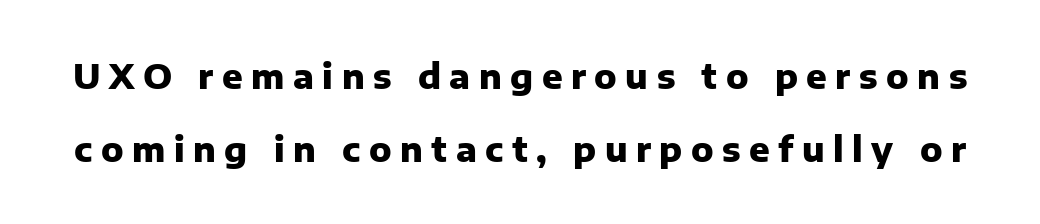
The image shows 34 px heavy sans-serif type, upright; set loose line spacing (2.16x), unusually wide letter spacing (+0.25 em), not underlined; low stroke contrast and a medium x-height.
